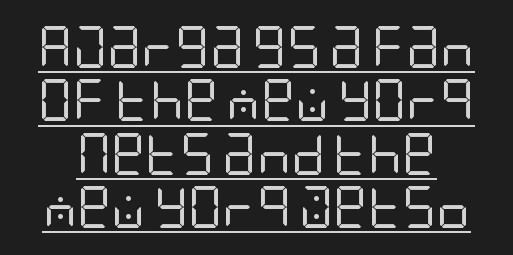
Q: Is the text bold? A: No.
Q: Is the text italic (slanted)? A: No, it is upright.
Q: Is the typeface a serif or a sans-serif typeface? A: Sans-serif.
Q: Is the text underlined? A: Yes.
Q: Is the spacing between letters normal or unusually wide? A: Normal.
Q: Is the spacing between lines tight, normal or loose? A: Normal.
Q: Width (condensed, normal, or wide)? A: Condensed.
Q: Stroke contrast? A: Low.
Q: x-height? A: Large.
